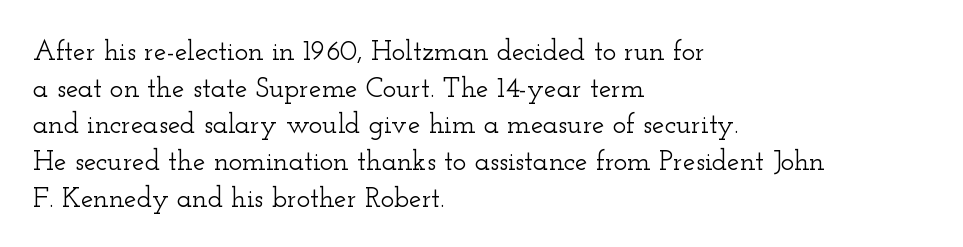
Q: Is the text italic (slanted)? A: No, it is upright.
Q: Is the typeface a serif or a sans-serif typeface? A: Serif.
Q: Is the text underlined? A: No.
Q: How is the paragraph aligned? A: Left-aligned.
Q: Is the spacing between letters normal or unusually wide? A: Normal.
Q: Is the spacing between lines tight, normal or loose? A: Normal.
Q: Width (condensed, normal, or wide)? A: Wide.
Q: Stroke contrast? A: Low.
Q: x-height? A: Small.
Q: Monospaced? A: No.
